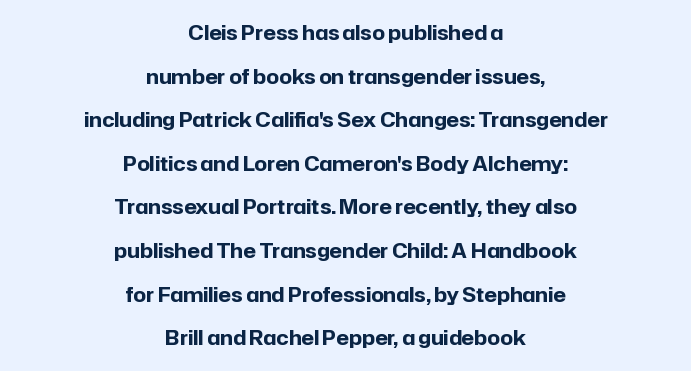
{"italic": "no", "bold": "yes", "underline": "no", "align": "center", "line_spacing": "loose", "line_spacing_ratio": 2.18, "letter_spacing": "normal", "letter_spacing_em": 0.0, "glyph_px": 20}
